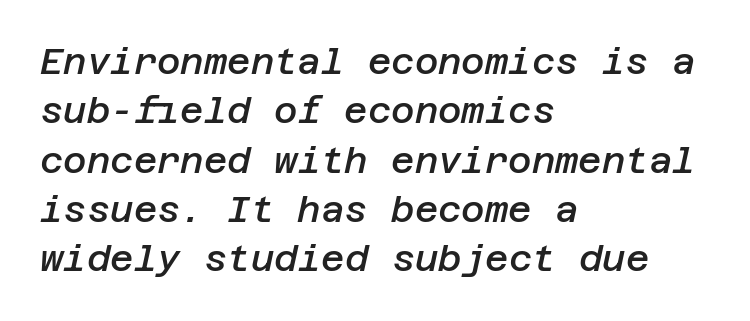
Q: Is the text bold? A: Semi-bold.
Q: Is the text italic (slanted)? A: Yes, it leans right by about 12 degrees.
Q: Is the text underlined? A: No.
Q: How is the paragraph aligned? A: Left-aligned.
Q: Is the spacing between letters normal or unusually wide? A: Normal.
Q: Is the spacing between lines tight, normal or loose? A: Normal.
Q: Width (condensed, normal, or wide)? A: Normal.
Q: Stroke contrast? A: Low.
Q: x-height? A: Large.
